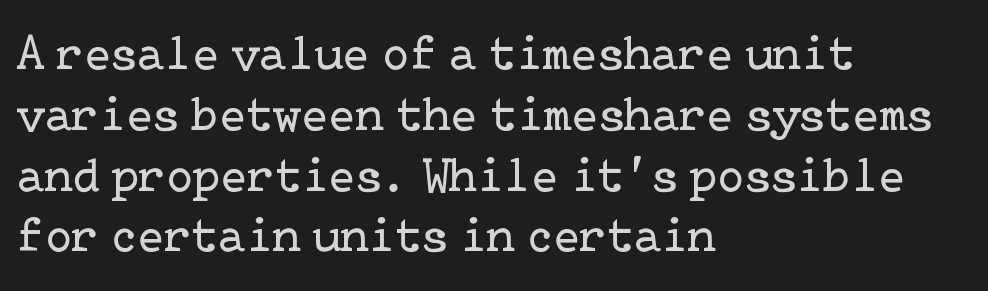
Ordinary non-slanted type is in use. Nobody touched the tracking dial on this one. Plain, unruled lines of type. Typographically, this falls in the serif category.
